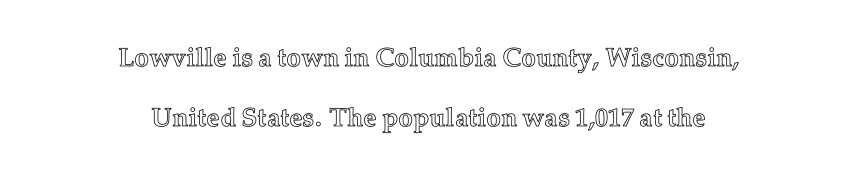
How would I describe the line gaps? Wide and relaxed. Teacher's note: observe the equal gaps on both sides — that is centered alignment. Quick note: underline off. Words appear dense and cohesive because spacing is normal.
